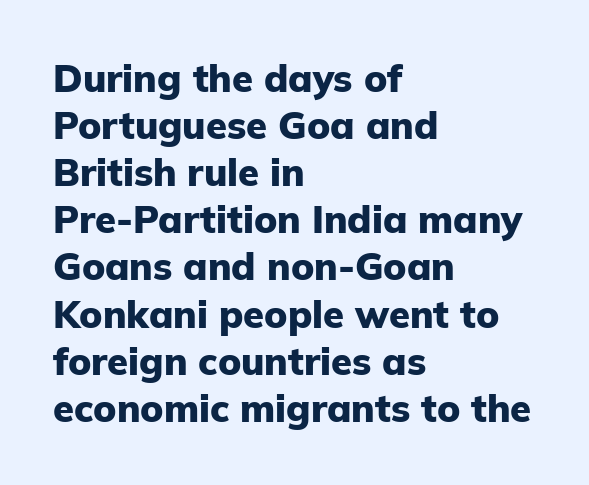
Q: Is the text bold? A: Yes.
Q: Is the text italic (slanted)? A: No, it is upright.
Q: Is the typeface a serif or a sans-serif typeface? A: Sans-serif.
Q: Is the text underlined? A: No.
Q: How is the paragraph aligned? A: Left-aligned.
Q: Is the spacing between letters normal or unusually wide? A: Normal.
Q: Width (condensed, normal, or wide)? A: Normal.
Q: Stroke contrast? A: Low.
Q: x-height? A: Medium.
Q: Monospaced? A: No.
